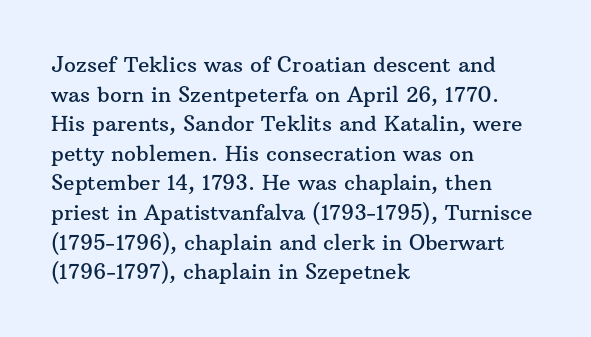
Q: Is the text italic (slanted)? A: No, it is upright.
Q: Is the text underlined? A: No.
Q: How is the paragraph aligned? A: Left-aligned.
Q: Is the spacing between letters normal or unusually wide? A: Normal.
Q: Is the spacing between lines tight, normal or loose? A: Normal.
